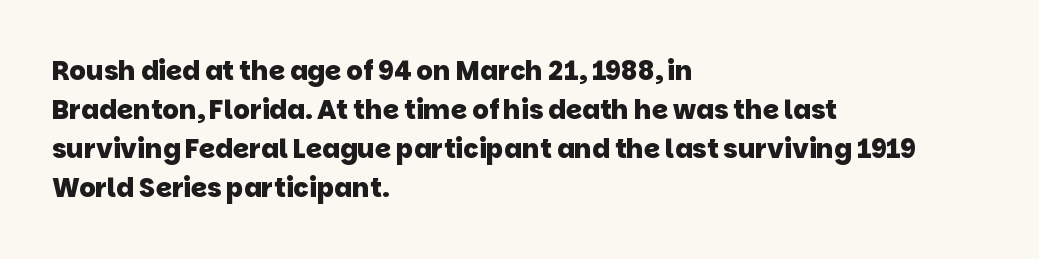
The image shows 26 px bold type; set left-aligned, normal line spacing (1.5x), normal letter spacing, not underlined.
